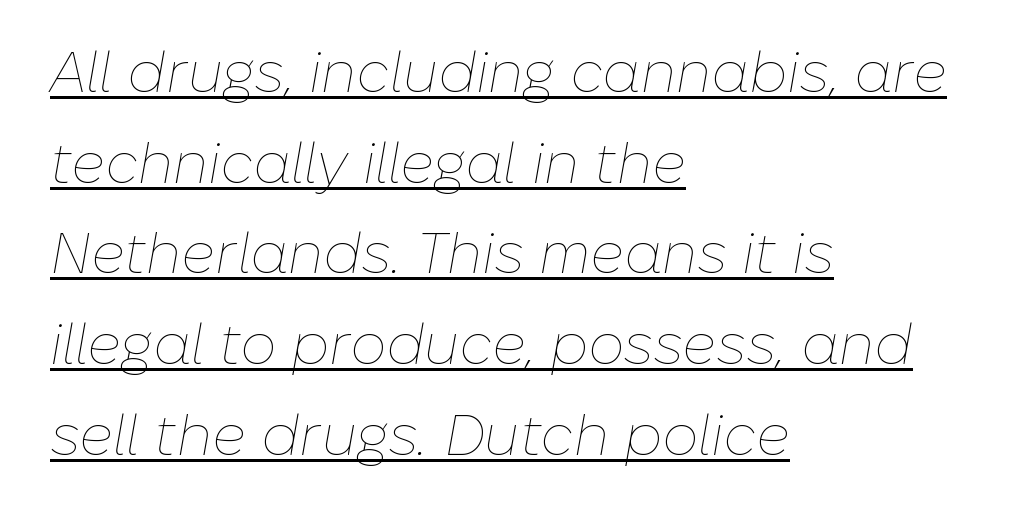
Q: Is the text bold? A: No.
Q: Is the text italic (slanted)? A: Yes, it leans right by about 10 degrees.
Q: Is the text underlined? A: Yes.
Q: How is the paragraph aligned? A: Left-aligned.
Q: Is the spacing between letters normal or unusually wide? A: Normal.
Q: Is the spacing between lines tight, normal or loose? A: Normal.
Q: Width (condensed, normal, or wide)? A: Normal.
Q: Stroke contrast? A: Low.
Q: x-height? A: Medium.
Q: Monospaced? A: No.
